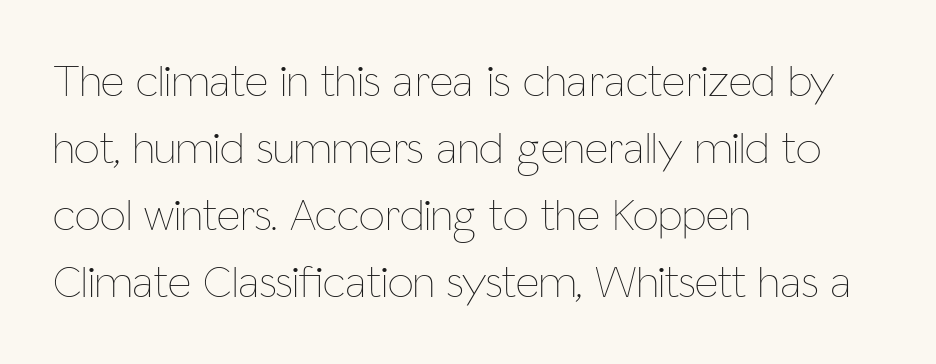
{"italic": "no", "bold": "no", "weight": "thin", "width": "condensed", "stroke_contrast": "low", "x_height": "medium", "monospaced": "no", "underline": "no", "align": "left", "line_spacing": "normal", "line_spacing_ratio": 1.46, "letter_spacing": "normal", "letter_spacing_em": 0.0, "glyph_px": 46}
